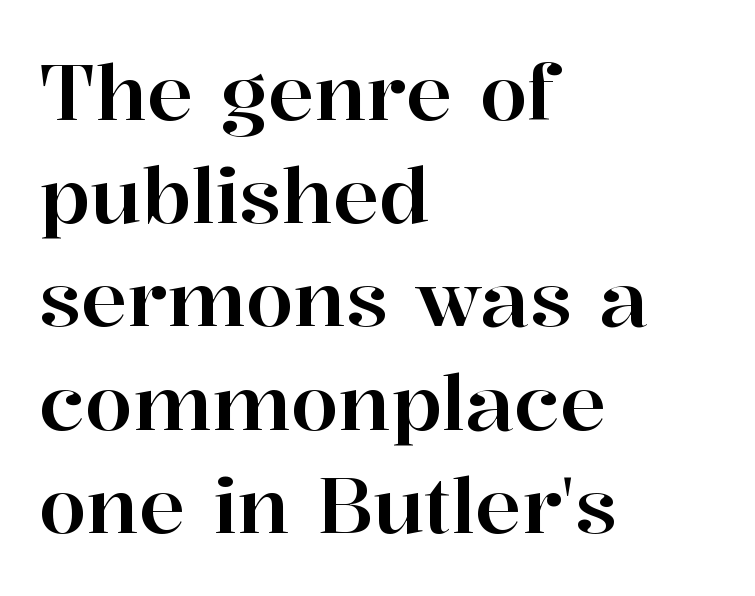
The image shows 77 px serif type, upright; set left-aligned, normal line spacing (1.34x), normal letter spacing, not underlined; high stroke contrast and a medium x-height.
